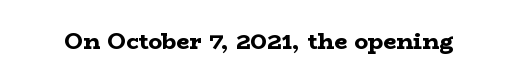
Notice how thick the strokes are: this is what a full bold looks like. In terms of letterspacing, this is plain default setting. The specimen omits any rule beneath the text block's lines. The lettering stays uniformly vertical, giving the passage a roman look.
